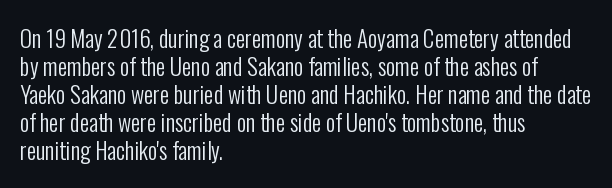
The image shows 23 px text type, upright; set left-aligned, line spacing 1.22x, normal letter spacing, not underlined.
